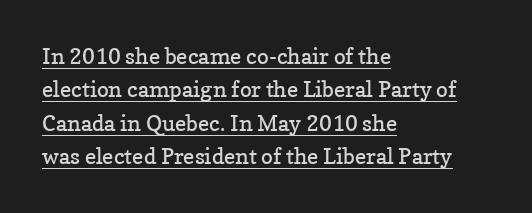
Q: Is the text bold? A: No.
Q: Is the text italic (slanted)? A: No, it is upright.
Q: Is the text underlined? A: Yes.
Q: How is the paragraph aligned? A: Left-aligned.
Q: Is the spacing between letters normal or unusually wide? A: Normal.
Q: Is the spacing between lines tight, normal or loose? A: Normal.
